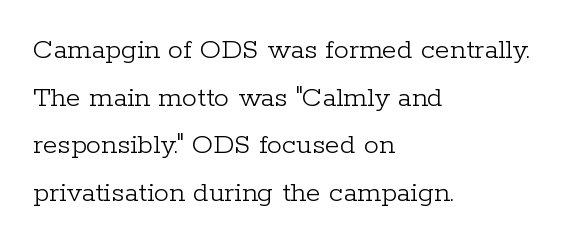
Q: Is the text bold? A: No.
Q: Is the text italic (slanted)? A: No, it is upright.
Q: Is the typeface a serif or a sans-serif typeface? A: Serif.
Q: Is the text underlined? A: No.
Q: How is the paragraph aligned? A: Left-aligned.
Q: Is the spacing between letters normal or unusually wide? A: Normal.
Q: Is the spacing between lines tight, normal or loose? A: Normal.
Q: Width (condensed, normal, or wide)? A: Normal.
Q: Stroke contrast? A: Low.
Q: x-height? A: Medium.
Q: Monospaced? A: No.
